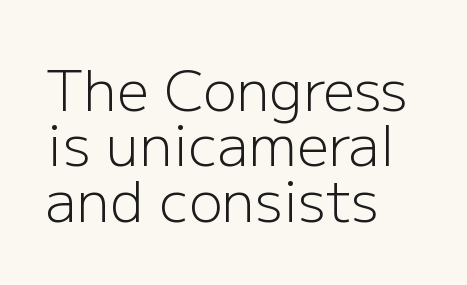
A typesetter would call this zero additional tracking. Note the varied advance widths — an 'i' is clearly narrower than an 'm'. The block of text is dense from top to bottom, with scant space between rows. The gap between lines stays unmarked. Line starts are locked; line ends wander. The font's upright variant was chosen for this text.
